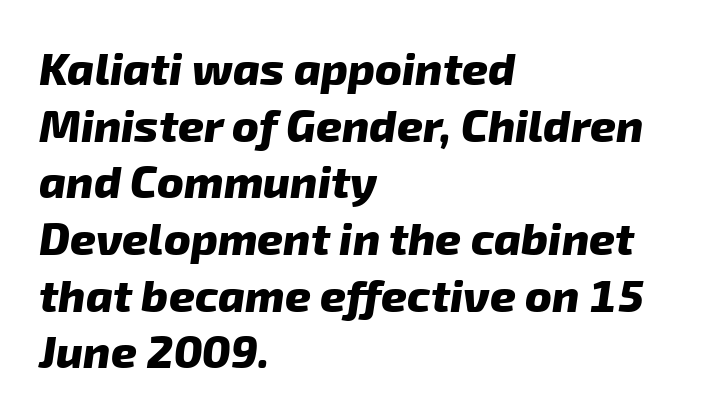
Q: Is the text bold? A: Yes.
Q: Is the typeface a serif or a sans-serif typeface? A: Sans-serif.
Q: Is the text underlined? A: No.
Q: How is the paragraph aligned? A: Left-aligned.
Q: Is the spacing between letters normal or unusually wide? A: Normal.
Q: Is the spacing between lines tight, normal or loose? A: Normal.
Q: Width (condensed, normal, or wide)? A: Normal.
Q: Stroke contrast? A: Low.
Q: x-height? A: Medium.
Q: Monospaced? A: No.
